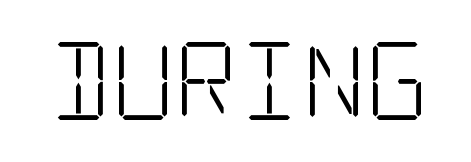
{"serif": "yes", "italic": "no", "bold": "no", "weight": "light", "width": "condensed", "stroke_contrast": "low", "x_height": "large", "underline": "no", "letter_spacing": "normal", "letter_spacing_em": 0.0, "glyph_px": 78}
